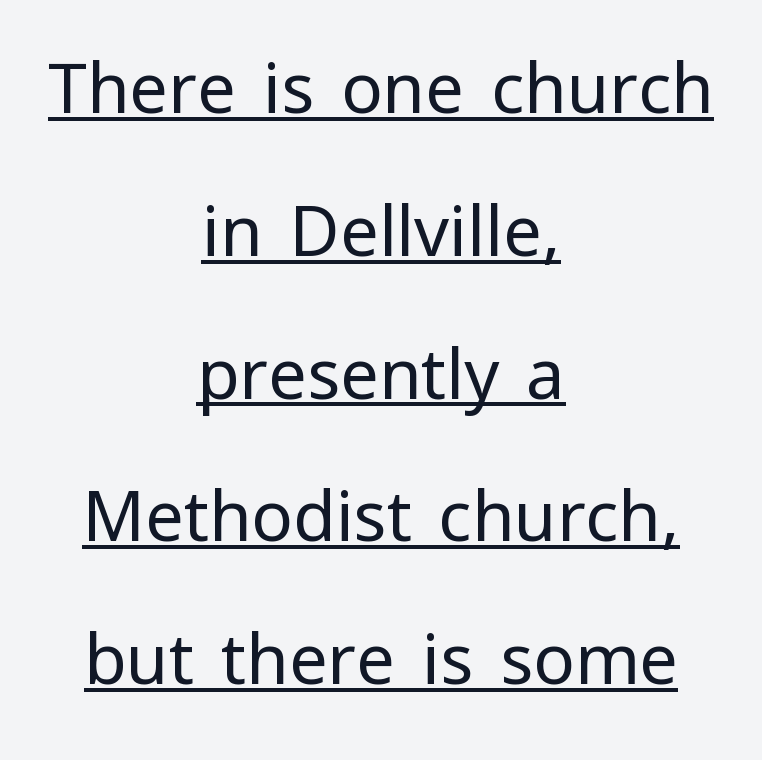
The image shows 69 px regular-weight sans-serif type, upright; set centered, loose line spacing (2.07x), normal letter spacing, underlined; low stroke contrast and a medium x-height.
